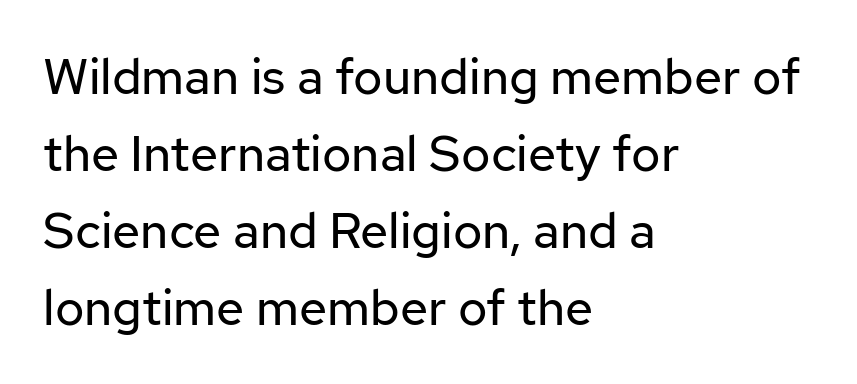
Think of a printed novel: that variable character pitch is what you see here. If you measured baseline to baseline, you'd find a middling distance. When letters stand straight like this, we call the style roman or upright. Teacher's note: observe the even left margin — that is flush-left alignment. A quiet, ordinary-to-light weight characterises the typeface.
